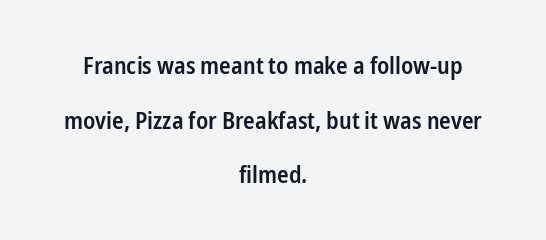
Q: Is the text bold? A: Semi-bold.
Q: Is the text italic (slanted)? A: No, it is upright.
Q: Is the text underlined? A: No.
Q: How is the paragraph aligned? A: Centered.
Q: Is the spacing between letters normal or unusually wide? A: Normal.
Q: Is the spacing between lines tight, normal or loose? A: Loose.
